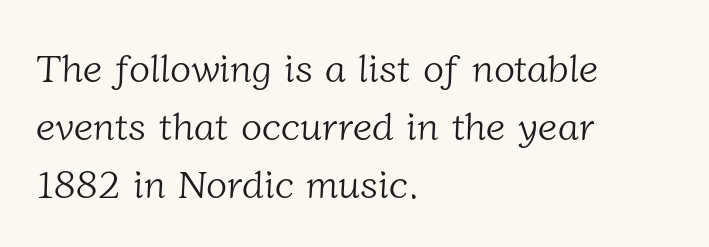
{"serif": "yes", "bold": "no", "weight": "light", "width": "normal", "stroke_contrast": "low", "x_height": "medium", "monospaced": "no", "underline": "no", "align": "left", "line_spacing": "normal", "line_spacing_ratio": 1.49, "letter_spacing": "normal", "letter_spacing_em": 0.0, "glyph_px": 39}
